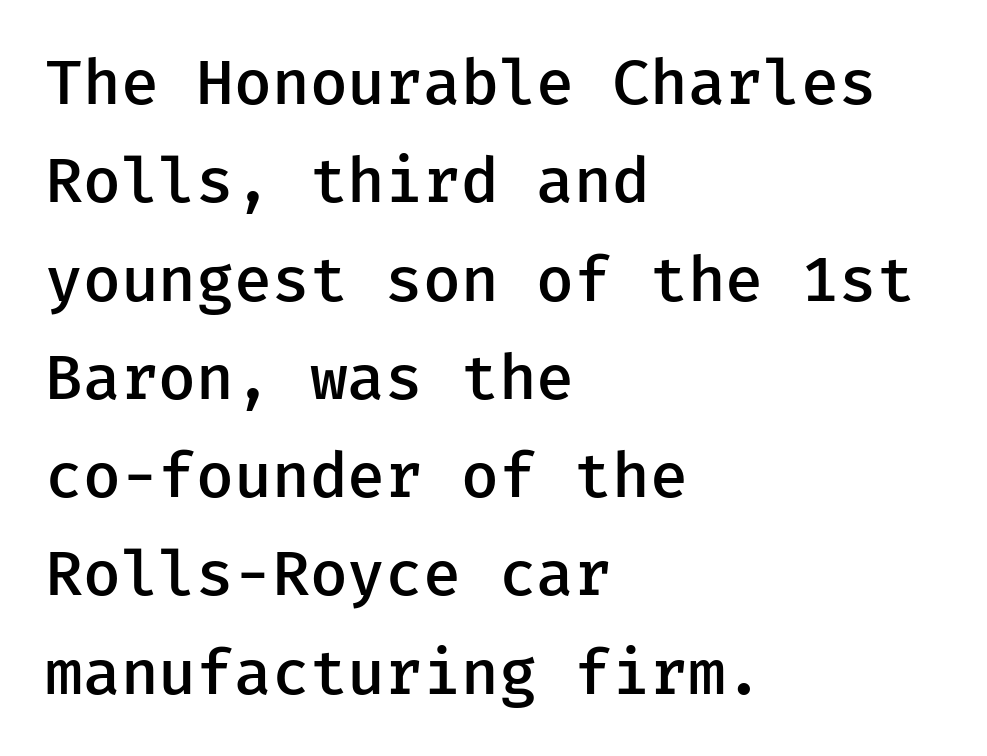
The image shows 63 px semibold sans-serif type, upright; set left-aligned, normal line spacing (1.56x), normal letter spacing, not underlined; low stroke contrast and a medium x-height.
